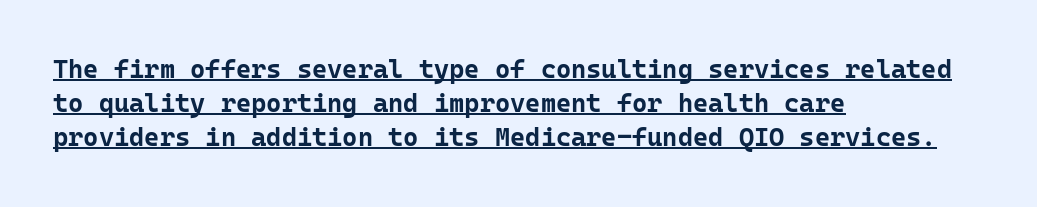
{"italic": "no", "bold": "yes", "underline": "yes", "align": "left", "line_spacing": "normal", "line_spacing_ratio": 1.31, "letter_spacing": "normal", "letter_spacing_em": 0.0, "glyph_px": 26}
